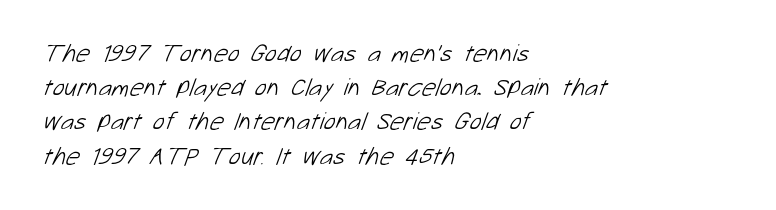
Q: Is the text bold? A: No.
Q: Is the text underlined? A: No.
Q: How is the paragraph aligned? A: Left-aligned.
Q: Is the spacing between letters normal or unusually wide? A: Normal.
Q: Is the spacing between lines tight, normal or loose? A: Normal.
